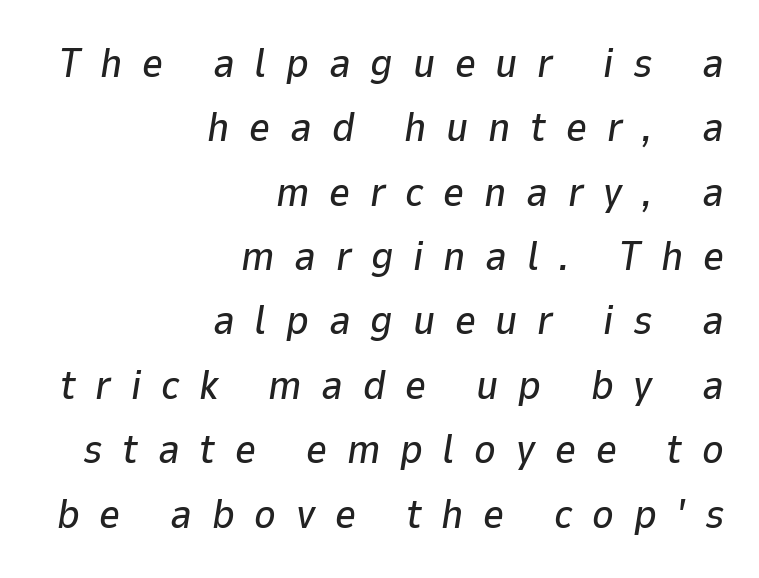
Check under the words: just untouched page. This is oblique type, the kind used for emphasis or titles. Baseline-to-baseline distance is the conventional proportion of letter height. The face used here is rendered with a markedly widened letterfit. This rendering uses right alignment, leaving the left contour irregular.
